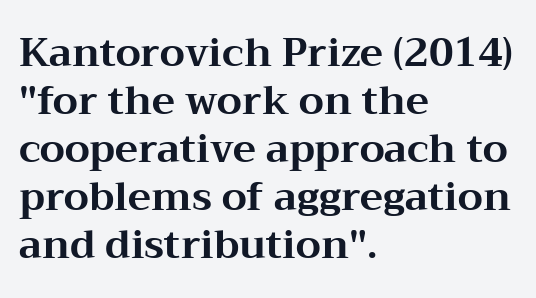
{"serif": "yes", "italic": "no", "bold": "yes", "weight": "bold", "width": "wide", "stroke_contrast": "medium", "x_height": "medium", "monospaced": "no", "underline": "no", "align": "left", "line_spacing_ratio": 1.23, "letter_spacing": "normal", "letter_spacing_em": 0.0, "glyph_px": 39}
